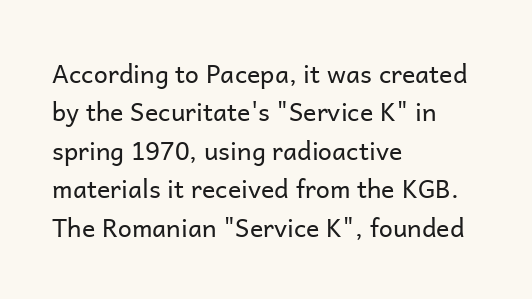
This sample uses an upright cut, with every glyph sitting square on the baseline. The string is rendered with underlining switched off. Tracking value appears to be zero — textbook default spacing. The lines in this sample share a left origin and differ only in where they stop. Vertical spacing — default.
